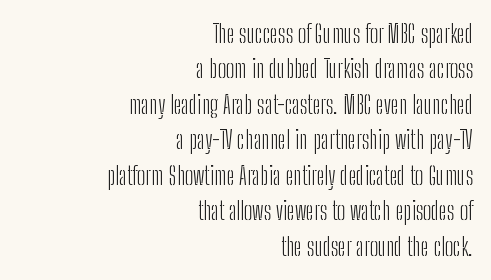
{"italic": "no", "bold": "no", "underline": "no", "align": "right", "line_spacing": "normal", "line_spacing_ratio": 1.42, "letter_spacing": "normal", "letter_spacing_em": 0.0, "glyph_px": 25}
